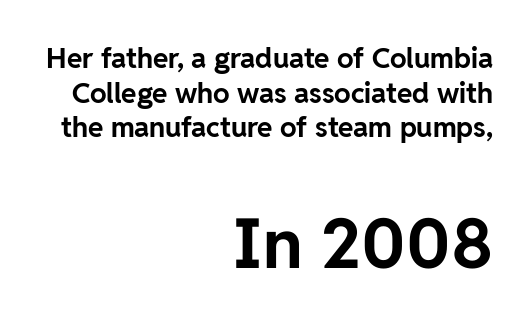
Q: Is the text bold? A: Yes.
Q: Is the text italic (slanted)? A: No, it is upright.
Q: Is the typeface a serif or a sans-serif typeface? A: Sans-serif.
Q: Is the text underlined? A: No.
Q: How is the paragraph aligned? A: Right-aligned.
Q: Is the spacing between letters normal or unusually wide? A: Normal.
Q: Which block of text is set in a larger size, the first (top) or the second (bottom)? A: The second (bottom) one.
Q: Width (condensed, normal, or wide)? A: Normal.
Q: Stroke contrast? A: Low.
Q: x-height? A: Medium.
Q: Monospaced? A: No.
